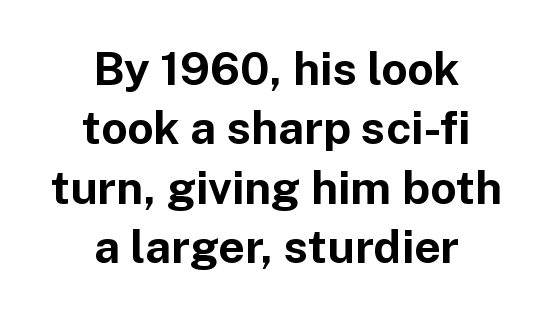
{"serif": "no", "italic": "no", "bold": "yes", "weight": "bold", "width": "normal", "stroke_contrast": "low", "x_height": "medium", "monospaced": "no", "underline": "no", "align": "center", "line_spacing": "normal", "line_spacing_ratio": 1.29, "letter_spacing": "normal", "letter_spacing_em": 0.0, "glyph_px": 46}
